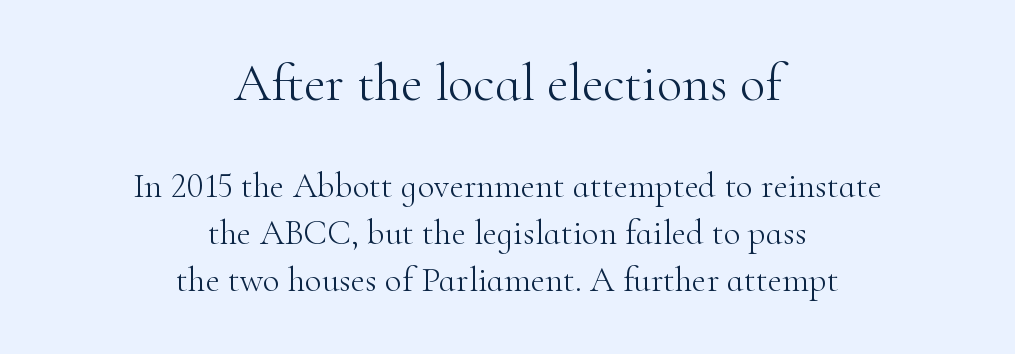
Q: Is the text bold? A: No.
Q: Is the text italic (slanted)? A: No, it is upright.
Q: Is the typeface a serif or a sans-serif typeface? A: Serif.
Q: Is the text underlined? A: No.
Q: How is the paragraph aligned? A: Centered.
Q: Is the spacing between letters normal or unusually wide? A: Normal.
Q: Is the spacing between lines tight, normal or loose? A: Normal.
Q: Which block of text is set in a larger size, the first (top) or the second (bottom)? A: The first (top) one.
Q: Width (condensed, normal, or wide)? A: Normal.
Q: Stroke contrast? A: High.
Q: x-height? A: Small.
Q: Monospaced? A: No.
